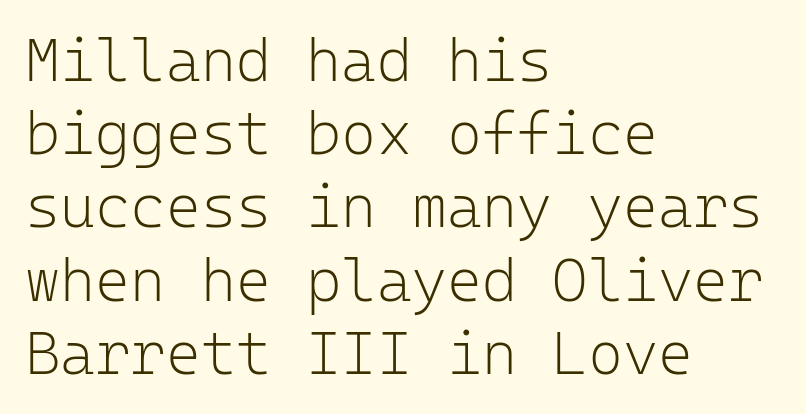
Q: Is the text bold? A: No.
Q: Is the text italic (slanted)? A: No, it is upright.
Q: Is the typeface a serif or a sans-serif typeface? A: Sans-serif.
Q: Is the text underlined? A: No.
Q: How is the paragraph aligned? A: Left-aligned.
Q: Is the spacing between letters normal or unusually wide? A: Normal.
Q: Width (condensed, normal, or wide)? A: Normal.
Q: Stroke contrast? A: Low.
Q: x-height? A: Medium.
Q: Monospaced? A: Yes.
